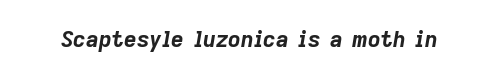
Is the type slanted? Yes — the strokes lean at a clear angle. The string is rendered with underlining switched off. Strokes here are thick enough to call this a true bold. This rendering leaves character spacing at its baseline value.
